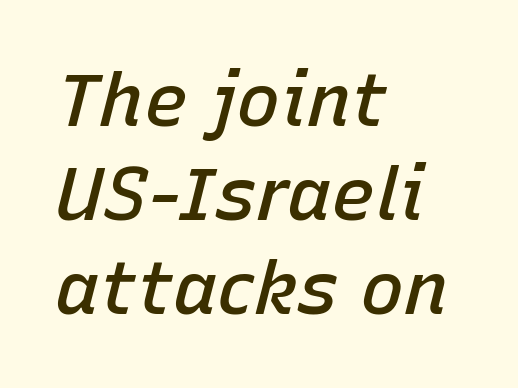
The typesetter chose a ragged-right arrangement here. The space beneath each line is pristine and unruled. The passage shown stacks its lines at a standard gap. Is the letter spacing exaggerated? No — it looks like the ordinary default.
